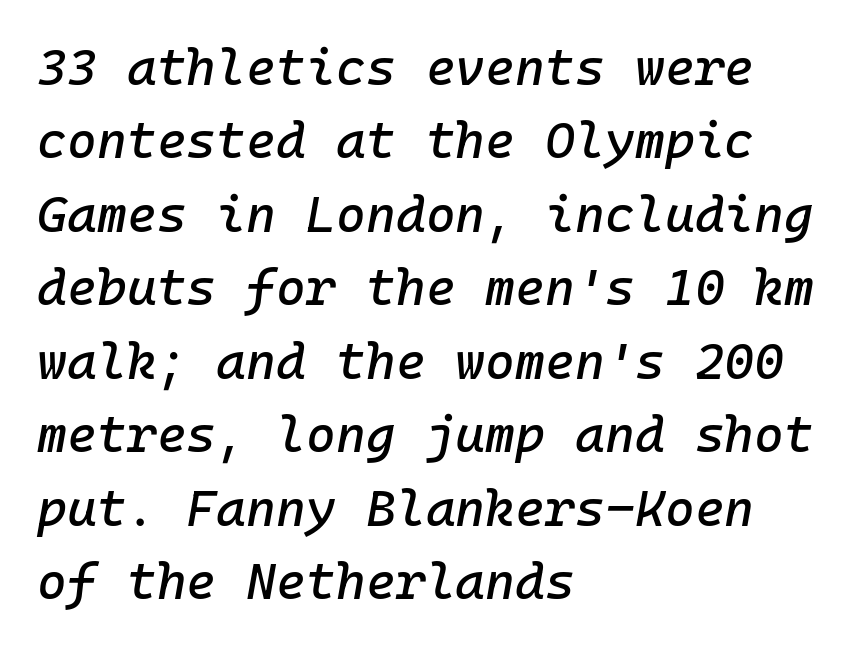
{"italic": "yes", "lean": "right", "slant_degrees": 10, "width": "normal", "stroke_contrast": "low", "x_height": "medium", "underline": "no", "align": "left", "line_spacing": "normal", "line_spacing_ratio": 1.44, "letter_spacing": "normal", "letter_spacing_em": 0.0, "glyph_px": 51}
